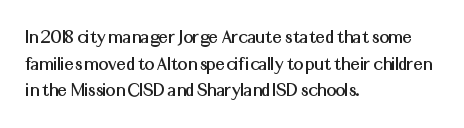
The image shows 21 px text type, upright; set left-aligned, normal line spacing (1.27x), normal letter spacing, not underlined.
